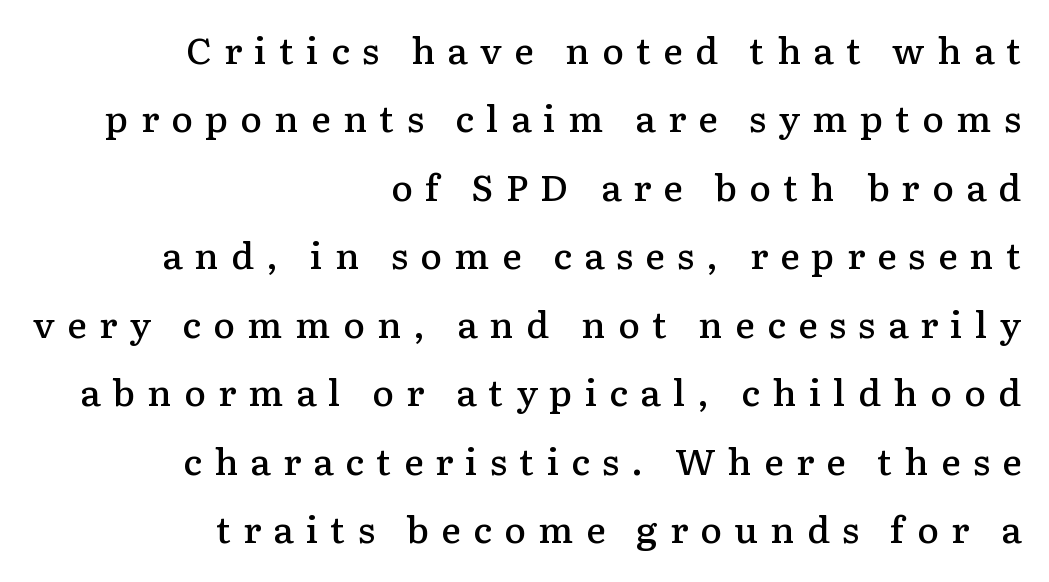
Q: Is the text bold? A: Semi-bold.
Q: Is the text italic (slanted)? A: No, it is upright.
Q: Is the typeface a serif or a sans-serif typeface? A: Serif.
Q: Is the text underlined? A: No.
Q: How is the paragraph aligned? A: Right-aligned.
Q: Is the spacing between letters normal or unusually wide? A: Unusually wide.
Q: Width (condensed, normal, or wide)? A: Normal.
Q: Stroke contrast? A: Low.
Q: x-height? A: Medium.
Q: Monospaced? A: No.
